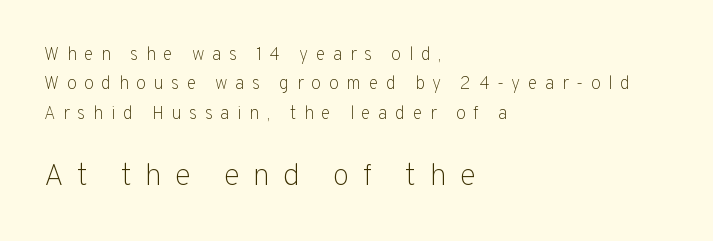
Q: Is the text bold? A: No.
Q: Is the text italic (slanted)? A: No, it is upright.
Q: Is the typeface a serif or a sans-serif typeface? A: Sans-serif.
Q: Is the text underlined? A: No.
Q: How is the paragraph aligned? A: Left-aligned.
Q: Is the spacing between letters normal or unusually wide? A: Unusually wide.
Q: Is the spacing between lines tight, normal or loose? A: Normal.
Q: Which block of text is set in a larger size, the first (top) or the second (bottom)? A: The second (bottom) one.
Q: Width (condensed, normal, or wide)? A: Normal.
Q: Stroke contrast? A: Low.
Q: x-height? A: Medium.
Q: Monospaced? A: No.
